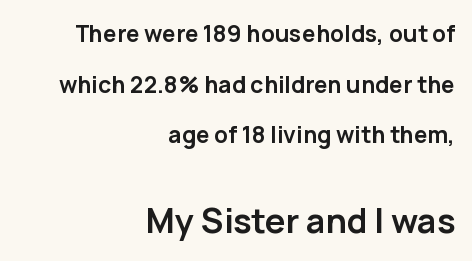
Q: Is the text bold? A: Yes.
Q: Is the text italic (slanted)? A: No, it is upright.
Q: Is the typeface a serif or a sans-serif typeface? A: Sans-serif.
Q: Is the text underlined? A: No.
Q: How is the paragraph aligned? A: Right-aligned.
Q: Is the spacing between letters normal or unusually wide? A: Normal.
Q: Is the spacing between lines tight, normal or loose? A: Loose.
Q: Which block of text is set in a larger size, the first (top) or the second (bottom)? A: The second (bottom) one.
Q: Width (condensed, normal, or wide)? A: Normal.
Q: Stroke contrast? A: Low.
Q: x-height? A: Medium.
Q: Monospaced? A: No.
